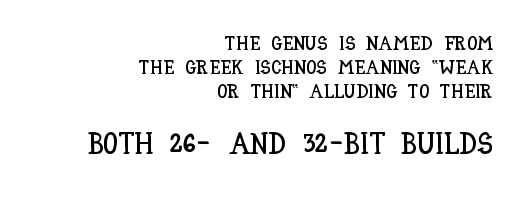
Q: Is the text italic (slanted)? A: No, it is upright.
Q: Is the text underlined? A: No.
Q: How is the paragraph aligned? A: Right-aligned.
Q: Is the spacing between letters normal or unusually wide? A: Normal.
Q: Which block of text is set in a larger size, the first (top) or the second (bottom)? A: The second (bottom) one.
Q: Width (condensed, normal, or wide)? A: Condensed.
Q: Stroke contrast? A: Low.
Q: x-height? A: Large.
Q: Monospaced? A: No.
